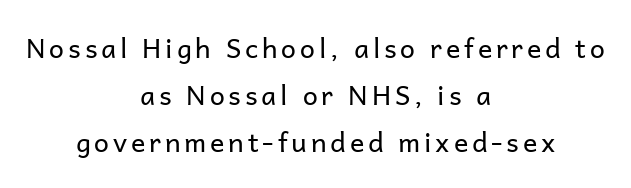
The image shows 27 px text type, upright; set centered, line spacing 1.74x, not underlined.
